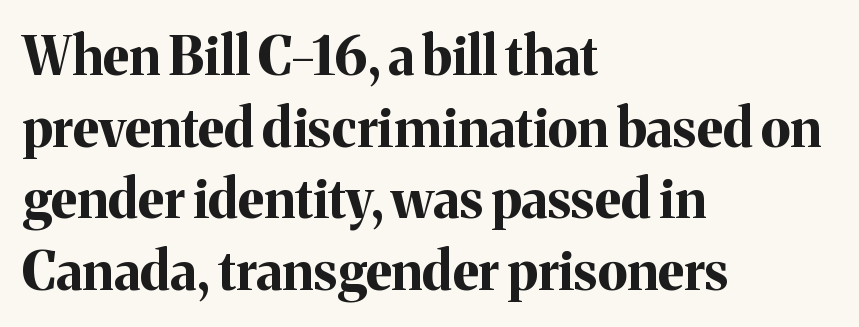
Do the characters align in a grid? No, the font is proportional. Successive baselines arrive at the customary interval. Each letter's strokes conclude with small projecting serifs. A clean baseline with only descenders dipping below it. It's the straight-up-and-down kind of type. Look at the tracking — it's just the regular setting, nothing added.
